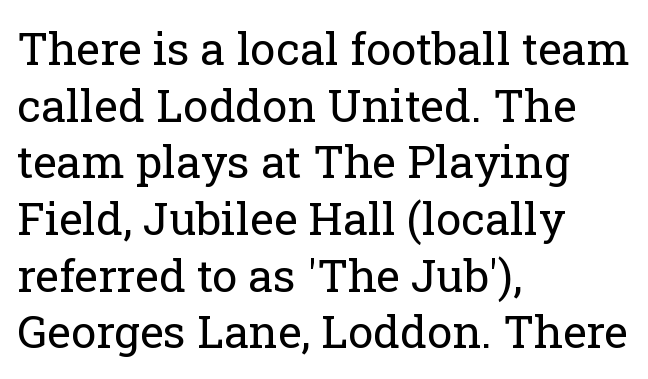
The image shows 45 px regular-weight serif type, upright; set left-aligned, normal line spacing (1.26x), normal letter spacing, not underlined; low stroke contrast and a medium x-height.
